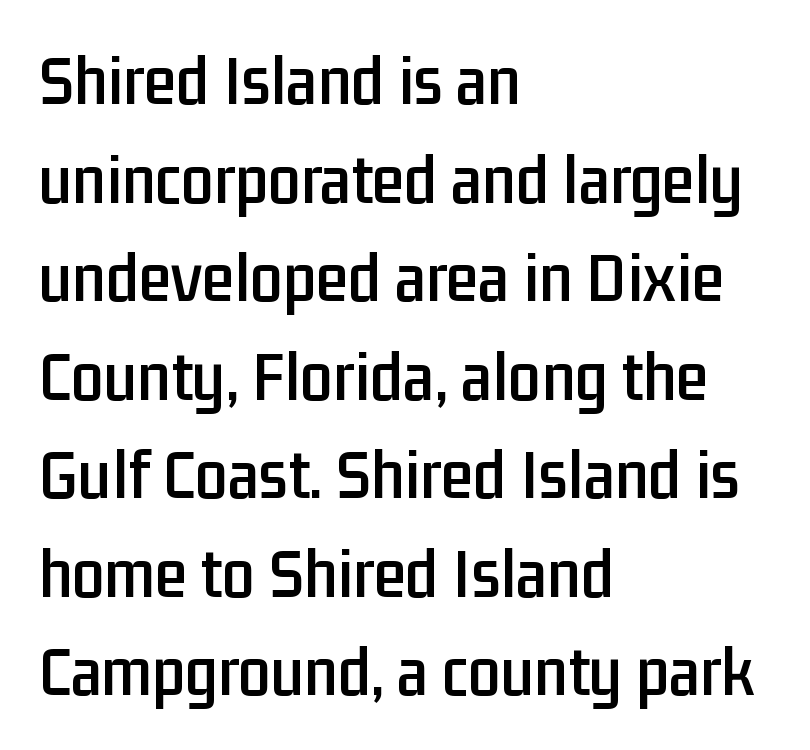
The image shows 73 px condensed sans-serif type, upright; set left-aligned, normal line spacing (1.35x), normal letter spacing, not underlined; low stroke contrast and a medium x-height.
